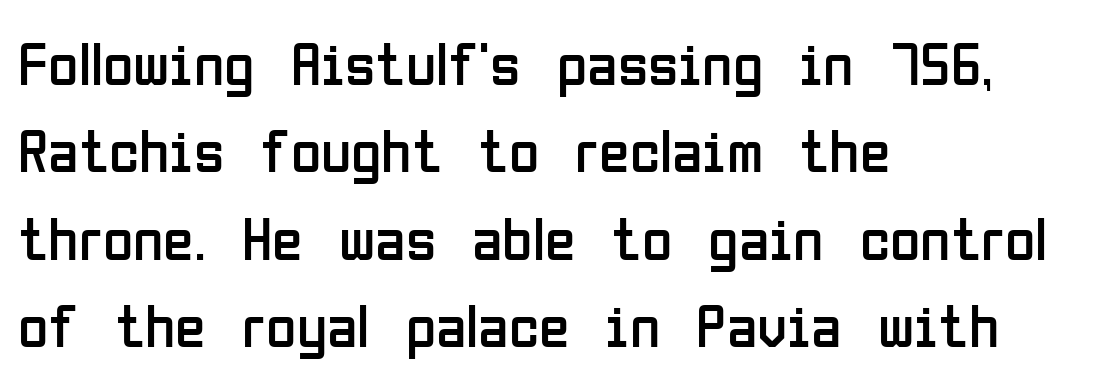
{"serif": "no", "italic": "no", "bold": "no", "weight": "regular", "width": "condensed", "stroke_contrast": "low", "x_height": "medium", "monospaced": "no", "underline": "no", "align": "left", "line_spacing": "normal", "line_spacing_ratio": 1.41, "letter_spacing": "normal", "letter_spacing_em": 0.0, "glyph_px": 62}
